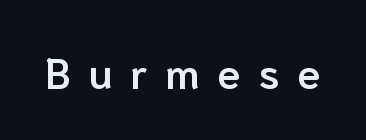
{"serif": "no", "italic": "no", "bold": "semi", "weight": "semibold", "width": "normal", "stroke_contrast": "low", "x_height": "medium", "monospaced": "no", "underline": "no", "letter_spacing": "wide", "letter_spacing_em": 0.43, "glyph_px": 42}
